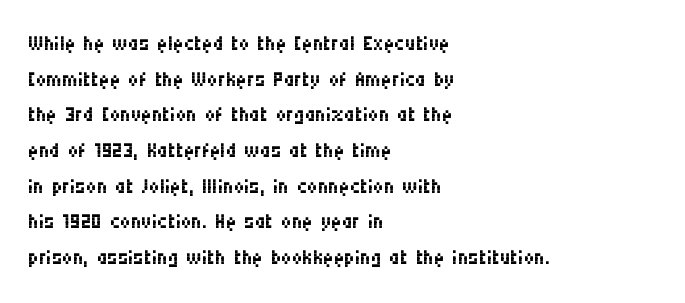
Short and long lines alike share a common starting point at left. This reads as an unemphasized weight, regular at the heaviest. Nope, not italic — everything's standing straight. Looks like regular typesetting: each glyph gets only the width it needs.
